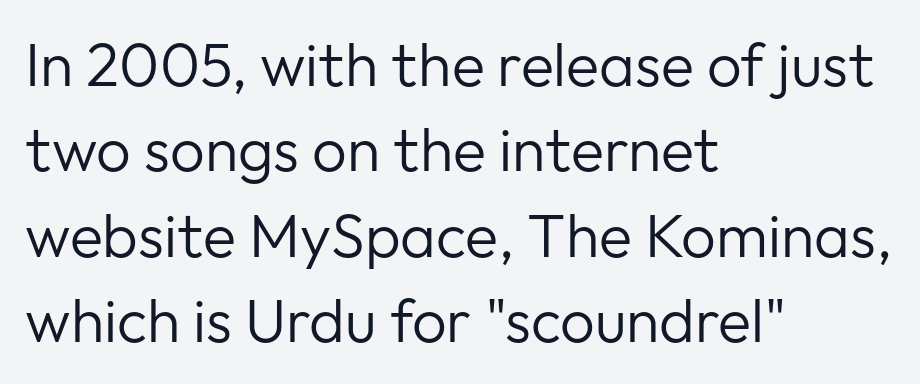
Rows of type keep a routine distance in the vertical direction. A typesetter would call this zero additional tracking. Type without underlining. The passage shown is typeset with a sans-serif family. The paragraph shown leans on its left margin.
